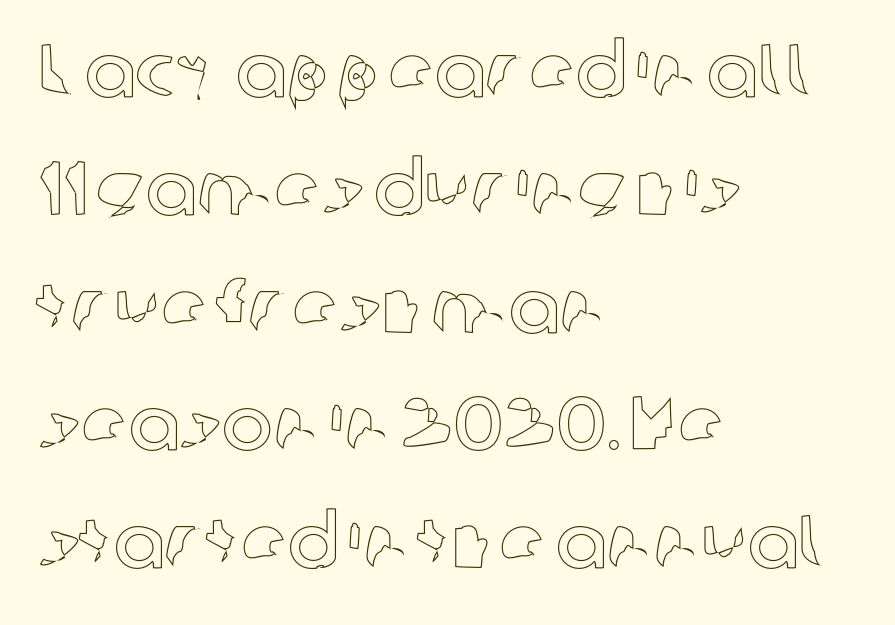
The image shows 76 px text type, upright; set left-aligned, normal line spacing (1.55x), normal letter spacing, not underlined; a medium x-height.
